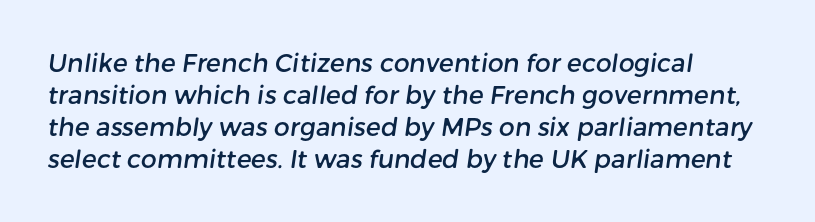
{"underline": "no", "align": "left", "line_spacing": "normal", "line_spacing_ratio": 1.28, "letter_spacing": "normal", "letter_spacing_em": 0.0, "glyph_px": 25}
